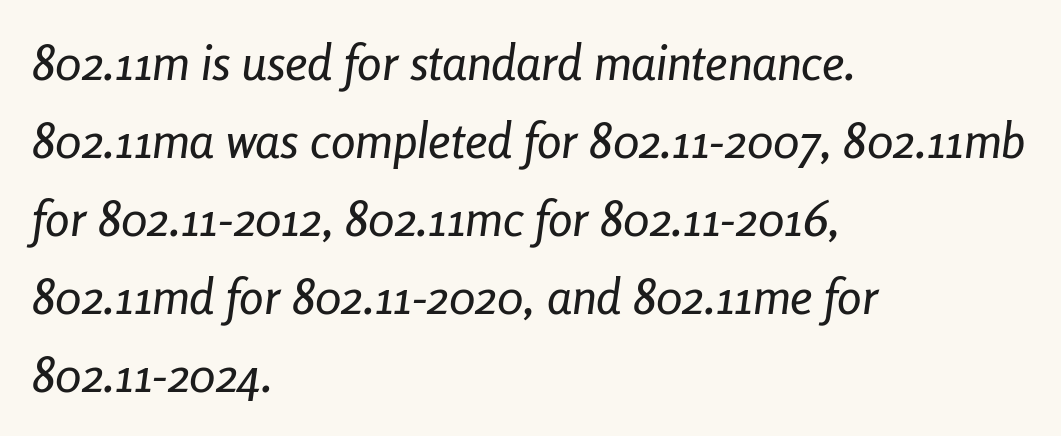
The image shows 49 px condensed type, italic (leaning right); set left-aligned, normal line spacing (1.59x), normal letter spacing, not underlined; low stroke contrast and a medium x-height.
